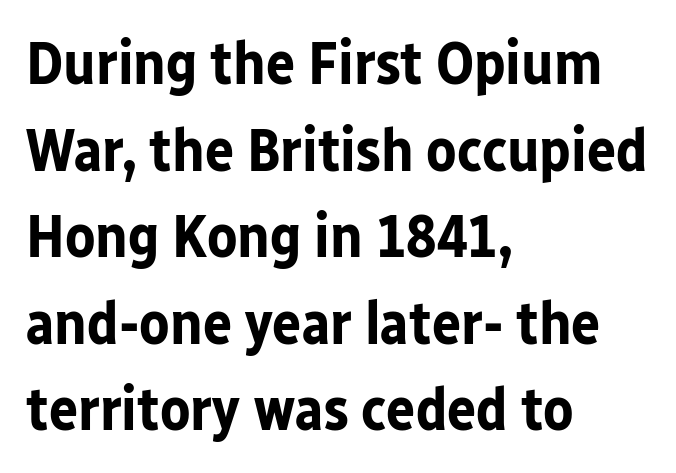
Leftover space on each line is placed entirely after the last word. I'd call this a sans setting — the letters go barefoot. The lines sit at an ordinary, default distance from one another. Italic? Not at all — the glyphs are vertical. The rendering uses natural spacing where letterforms have individual widths. The characters look thick and weighty, a clear bold.
